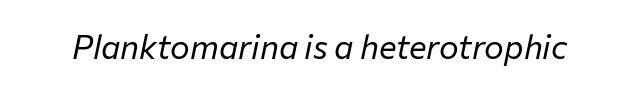
{"italic": "yes", "lean": "right", "slant_degrees": 12, "bold": "no", "weight": "regular", "width": "normal", "stroke_contrast": "low", "x_height": "medium", "monospaced": "no", "underline": "no", "letter_spacing": "normal", "letter_spacing_em": 0.0, "glyph_px": 33}
